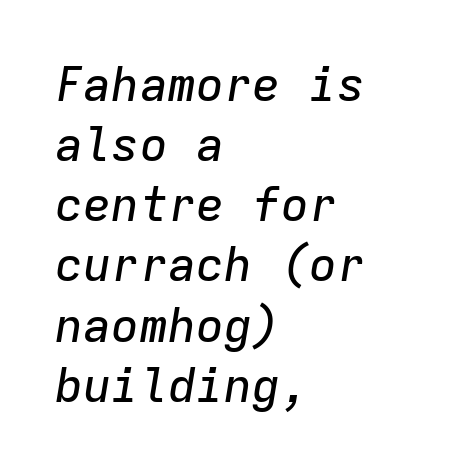
Q: Is the text italic (slanted)? A: Yes, it leans right by about 9 degrees.
Q: Is the text underlined? A: No.
Q: How is the paragraph aligned? A: Left-aligned.
Q: Is the spacing between letters normal or unusually wide? A: Normal.
Q: Is the spacing between lines tight, normal or loose? A: Normal.
Q: Width (condensed, normal, or wide)? A: Normal.
Q: Stroke contrast? A: Low.
Q: x-height? A: Medium.
Q: Monospaced? A: Yes.
